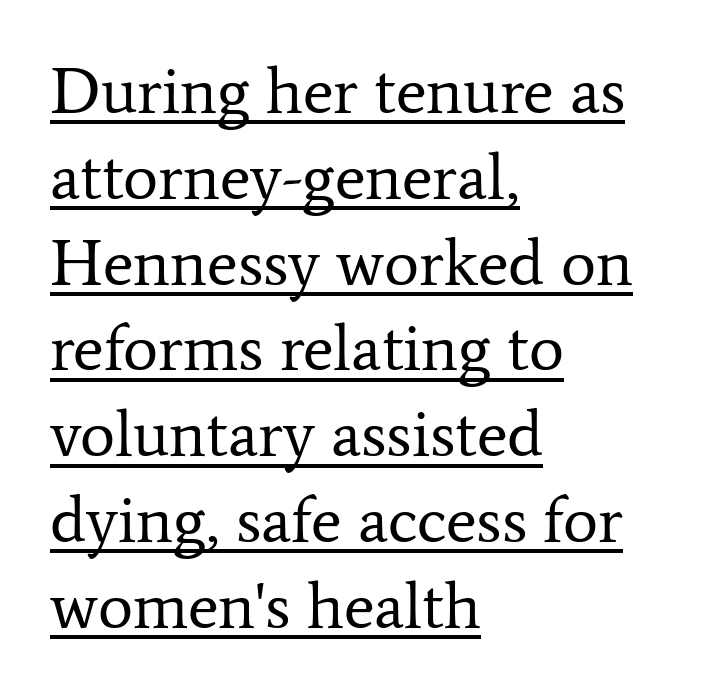
Unlike italic type, these characters show no tilt at all. This rendering features underlined lettering. Is the stroke heavy? The answer is a plain regular-or-lighter. The rows are spaced the way most documents space them.
